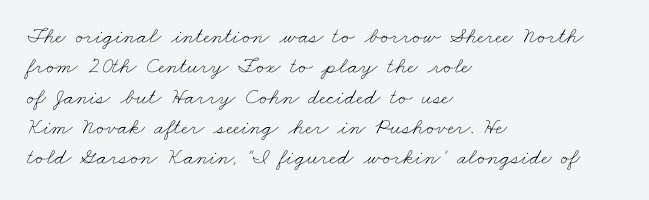
Honestly, the letter spacing is just normal — you wouldn't notice it. Each line starts at the same left margin while the right side varies. Interline gaps are of average width in this sample. Stroke thickness stays within the range of a standard reading face or lighter. Decoration check: the copy has no underline.
